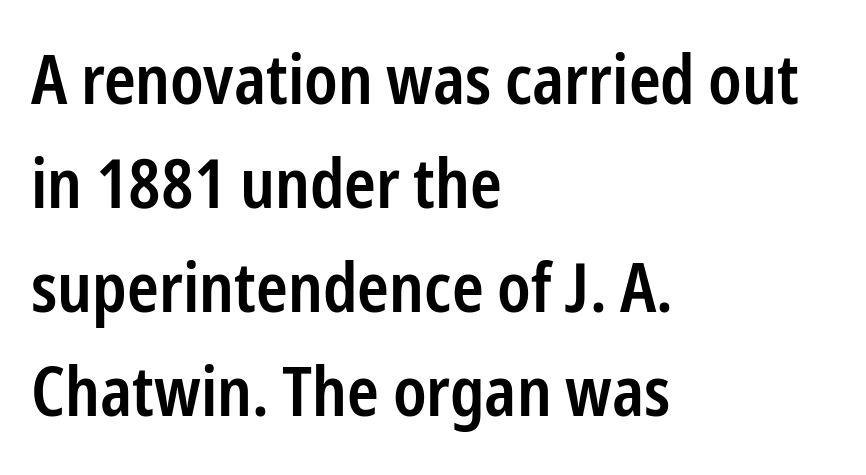
Q: Is the text bold? A: Semi-bold.
Q: Is the text italic (slanted)? A: No, it is upright.
Q: Is the typeface a serif or a sans-serif typeface? A: Sans-serif.
Q: Is the text underlined? A: No.
Q: How is the paragraph aligned? A: Left-aligned.
Q: Is the spacing between letters normal or unusually wide? A: Normal.
Q: Is the spacing between lines tight, normal or loose? A: Normal.
Q: Width (condensed, normal, or wide)? A: Condensed.
Q: Stroke contrast? A: Low.
Q: x-height? A: Medium.
Q: Monospaced? A: No.
